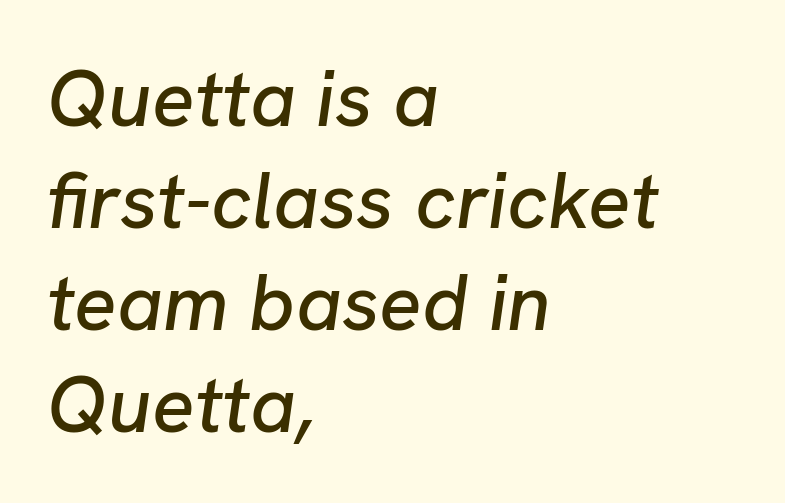
{"italic": "yes", "lean": "right", "slant_degrees": 8, "width": "normal", "stroke_contrast": "low", "x_height": "medium", "monospaced": "no", "underline": "no", "align": "left", "line_spacing": "normal", "line_spacing_ratio": 1.29, "letter_spacing": "normal", "letter_spacing_em": 0.0, "glyph_px": 79}
